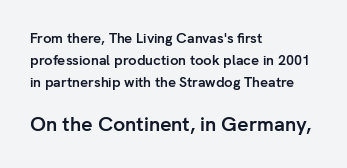
The image shows 20 px bold type, upright; set left-aligned, normal line spacing (1.58x), normal letter spacing, not underlined; the second (bottom) block is 1.43x larger.
